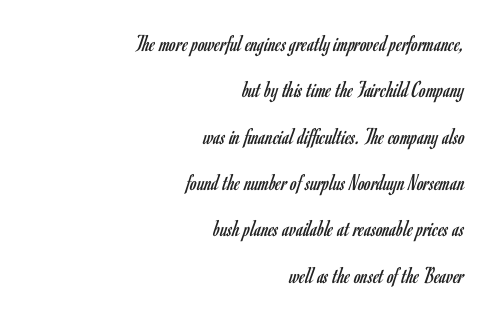
Q: Is the text bold? A: No.
Q: Is the text italic (slanted)? A: Yes.
Q: Is the text underlined? A: No.
Q: How is the paragraph aligned? A: Right-aligned.
Q: Is the spacing between letters normal or unusually wide? A: Normal.
Q: Is the spacing between lines tight, normal or loose? A: Loose.
